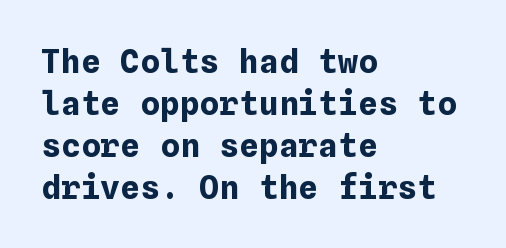
{"italic": "no", "bold": "yes", "weight": "bold", "width": "normal", "stroke_contrast": "low", "x_height": "medium", "underline": "no", "align": "left", "line_spacing": "normal", "line_spacing_ratio": 1.27, "letter_spacing": "normal", "letter_spacing_em": 0.0, "glyph_px": 33}
